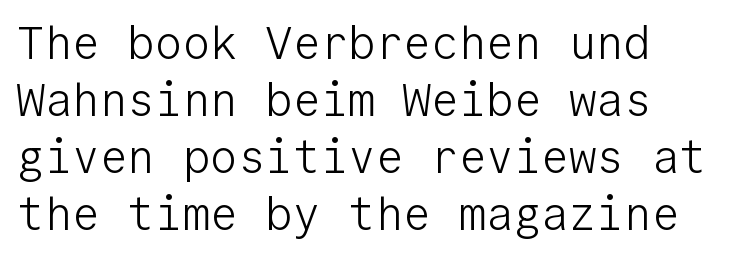
Q: Is the text bold? A: No.
Q: Is the text italic (slanted)? A: No, it is upright.
Q: Is the typeface a serif or a sans-serif typeface? A: Sans-serif.
Q: Is the text underlined? A: No.
Q: Is the spacing between letters normal or unusually wide? A: Normal.
Q: Width (condensed, normal, or wide)? A: Normal.
Q: Stroke contrast? A: Low.
Q: x-height? A: Medium.
Q: Monospaced? A: Yes.
